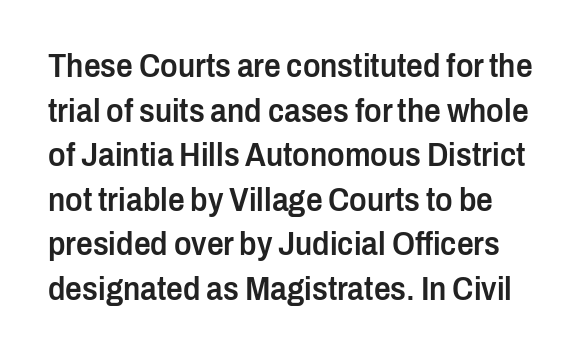
Q: Is the text bold? A: Semi-bold.
Q: Is the text italic (slanted)? A: No, it is upright.
Q: Is the typeface a serif or a sans-serif typeface? A: Sans-serif.
Q: Is the text underlined? A: No.
Q: Is the spacing between letters normal or unusually wide? A: Normal.
Q: Is the spacing between lines tight, normal or loose? A: Normal.
Q: Width (condensed, normal, or wide)? A: Condensed.
Q: Stroke contrast? A: Low.
Q: x-height? A: Medium.
Q: Monospaced? A: No.
